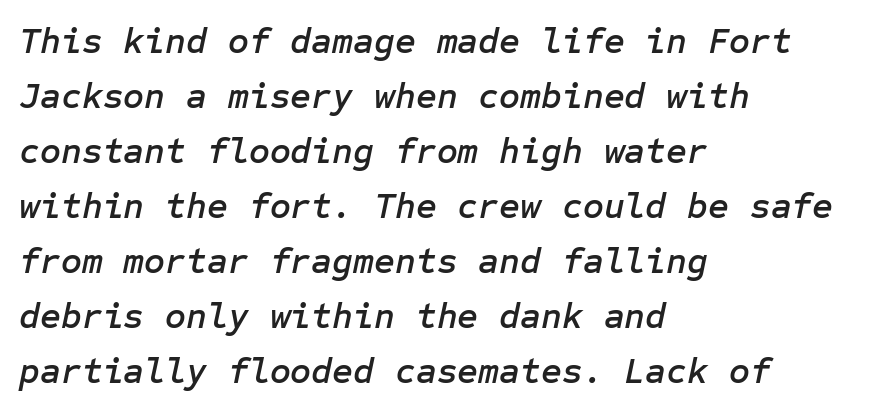
You could call the tracking neutral — neither tight nor loose. In terms of posture, this sample is oblique. The passage is arranged the way most books set body copy — flush left. The space beneath each line is pristine and unruled.
